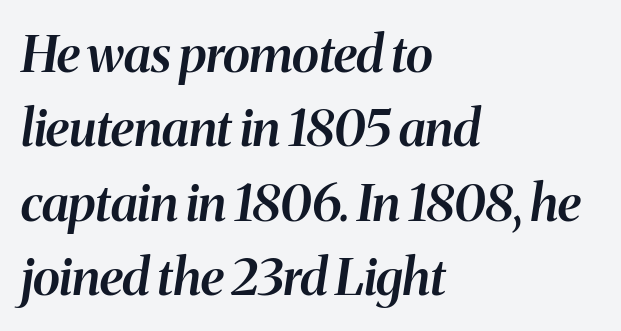
Q: Is the text bold? A: Semi-bold.
Q: Is the text italic (slanted)? A: Yes, it leans right by about 8 degrees.
Q: Is the text underlined? A: No.
Q: How is the paragraph aligned? A: Left-aligned.
Q: Is the spacing between letters normal or unusually wide? A: Normal.
Q: Is the spacing between lines tight, normal or loose? A: Normal.
Q: Width (condensed, normal, or wide)? A: Normal.
Q: Stroke contrast? A: Medium.
Q: x-height? A: Medium.
Q: Monospaced? A: No.
